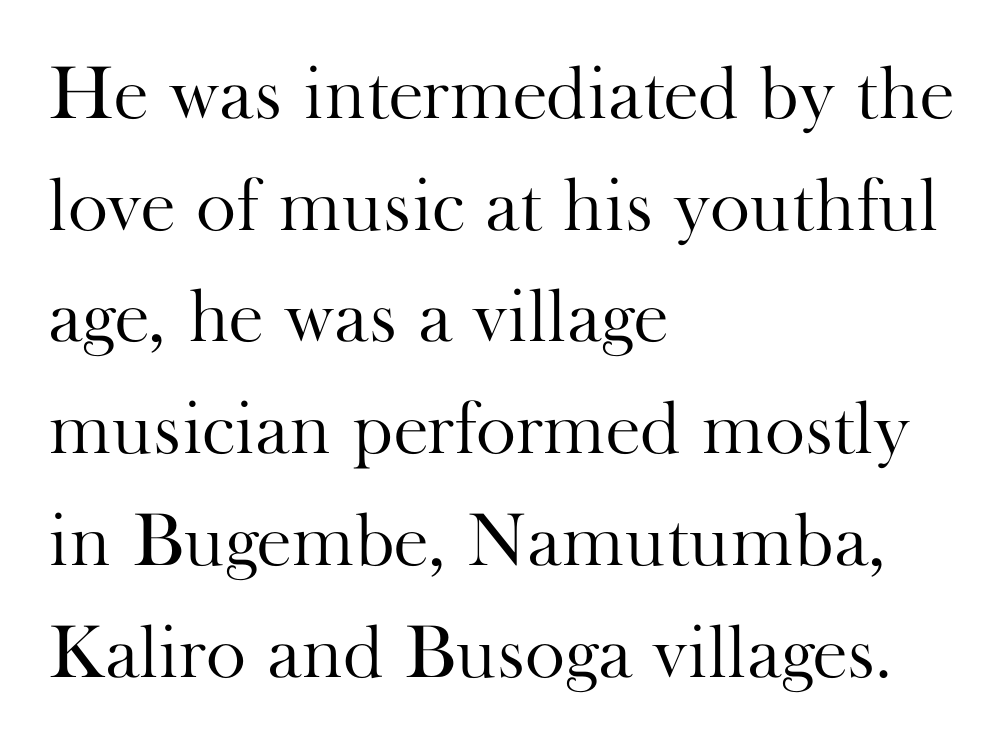
Is there much room between lines? A standard amount, neither cramped nor airy. The line texture is even and compact thanks to regular tracking. I'd call this a serif setting — the letters wear small feet. The lettering stays uniformly vertical, giving the passage a roman look. Only glyphs here, with clear space below each row.
